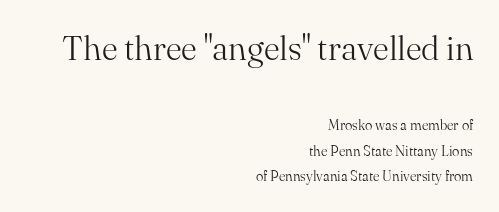
Does the copy run flush right? Yes — the right margin is perfectly even. Think of a printed novel: that variable character pitch is what you see here. Weight: regular or lighter. Check under the words: just untouched page.
